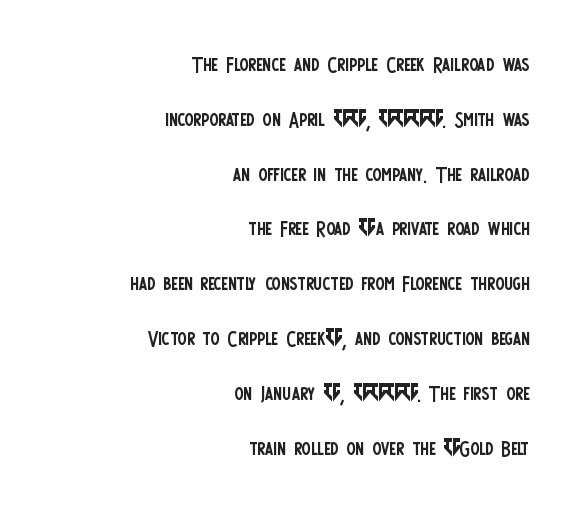
{"italic": "no", "bold": "no", "underline": "no", "align": "right", "line_spacing": "loose", "line_spacing_ratio": 2.03, "letter_spacing": "normal", "letter_spacing_em": 0.0, "glyph_px": 27}
